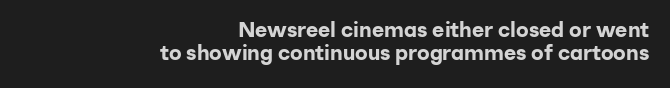
The image shows 21 px bold type, upright; set right-aligned, tight line spacing (1.1x), normal letter spacing, not underlined.
